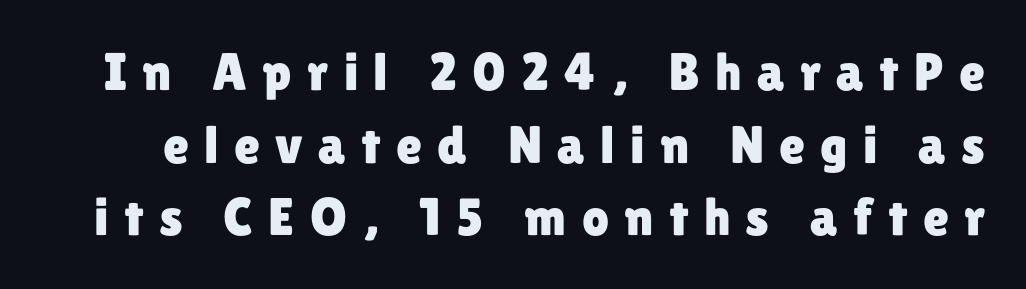
The foot of each line stays bare and open. Quick note: not italic, upright. Line spacing here is normal. The line texture is sparse and dotted thanks to wide tracking.
